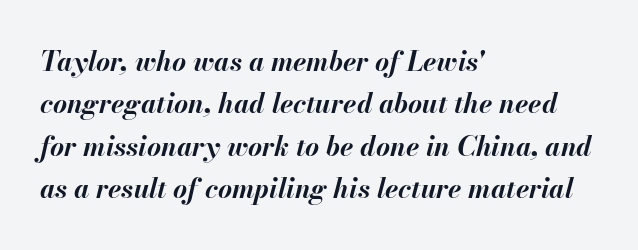
Q: Is the text bold? A: Yes.
Q: Is the text italic (slanted)? A: Yes, it leans right by about 13 degrees.
Q: Is the text underlined? A: No.
Q: How is the paragraph aligned? A: Left-aligned.
Q: Is the spacing between letters normal or unusually wide? A: Normal.
Q: Is the spacing between lines tight, normal or loose? A: Normal.
